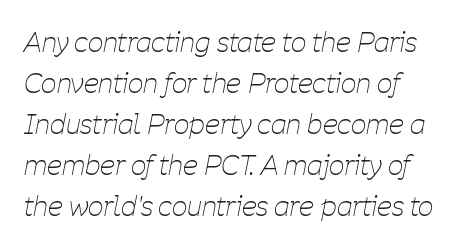
Q: Is the text bold? A: No.
Q: Is the text italic (slanted)? A: Yes, it leans right by about 11 degrees.
Q: Is the text underlined? A: No.
Q: How is the paragraph aligned? A: Left-aligned.
Q: Is the spacing between letters normal or unusually wide? A: Normal.
Q: Is the spacing between lines tight, normal or loose? A: Normal.
